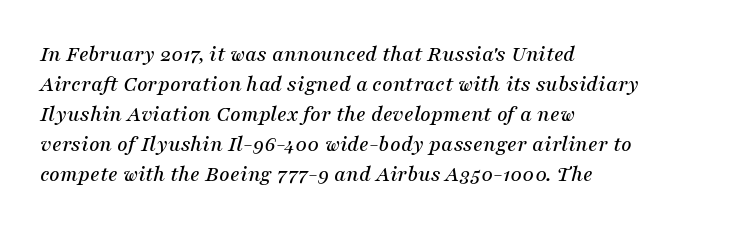
The axis of the letterforms is tilted away from vertical. Leading matches the norm, producing a regular column. Has an underline been added? It has not. The rendering anchors every line to the left-hand side. The gaps between neighbouring characters are ordinary and unremarkable.
